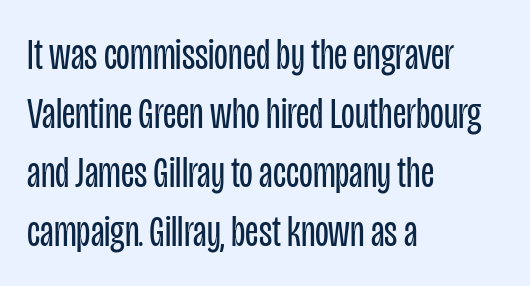
Q: Is the text bold? A: No.
Q: Is the text italic (slanted)? A: No, it is upright.
Q: Is the typeface a serif or a sans-serif typeface? A: Sans-serif.
Q: Is the text underlined? A: No.
Q: How is the paragraph aligned? A: Left-aligned.
Q: Is the spacing between letters normal or unusually wide? A: Normal.
Q: Is the spacing between lines tight, normal or loose? A: Normal.
Q: Width (condensed, normal, or wide)? A: Condensed.
Q: Stroke contrast? A: Low.
Q: x-height? A: Large.
Q: Monospaced? A: No.
